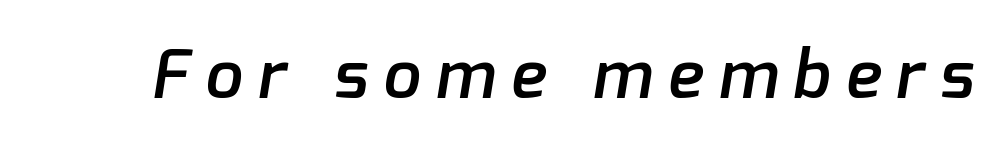
{"serif": "no", "bold": "semi", "weight": "semibold", "width": "normal", "stroke_contrast": "low", "x_height": "medium", "monospaced": "no", "underline": "no", "letter_spacing": "wide", "letter_spacing_em": 0.23, "glyph_px": 67}
